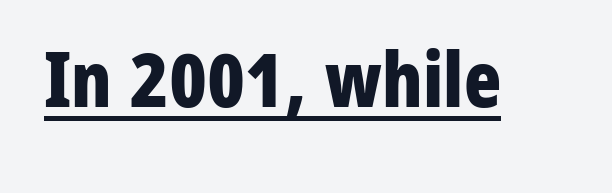
The image shows 77 px bold, condensed sans-serif type, upright; set normal letter spacing, underlined; low stroke contrast and a medium x-height.
